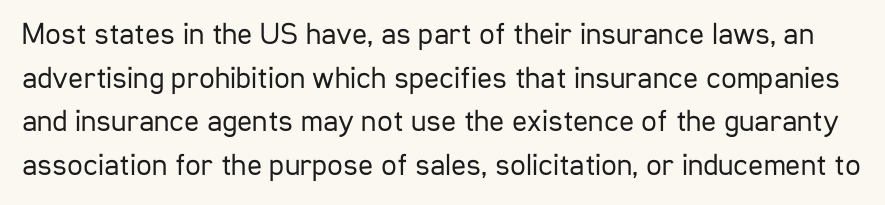
{"serif": "no", "italic": "no", "bold": "no", "weight": "regular", "width": "condensed", "stroke_contrast": "low", "x_height": "medium", "monospaced": "no", "underline": "no", "line_spacing": "normal", "line_spacing_ratio": 1.41, "letter_spacing": "normal", "letter_spacing_em": 0.0, "glyph_px": 31}
